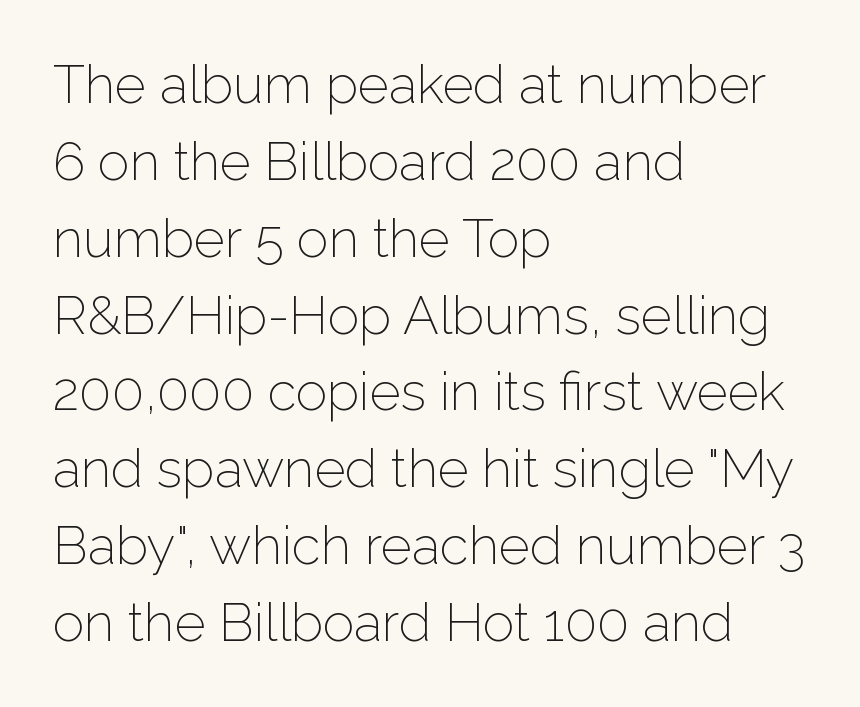
Q: Is the text bold? A: No.
Q: Is the text italic (slanted)? A: No, it is upright.
Q: Is the typeface a serif or a sans-serif typeface? A: Sans-serif.
Q: Is the text underlined? A: No.
Q: How is the paragraph aligned? A: Left-aligned.
Q: Is the spacing between letters normal or unusually wide? A: Normal.
Q: Is the spacing between lines tight, normal or loose? A: Normal.
Q: Width (condensed, normal, or wide)? A: Normal.
Q: Stroke contrast? A: Low.
Q: x-height? A: Medium.
Q: Monospaced? A: No.
